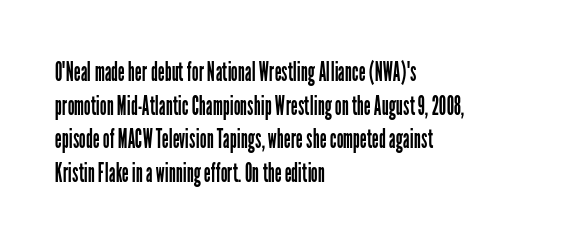
The image shows 27 px text type, upright; set left-aligned, normal line spacing (1.25x), normal letter spacing, not underlined.
